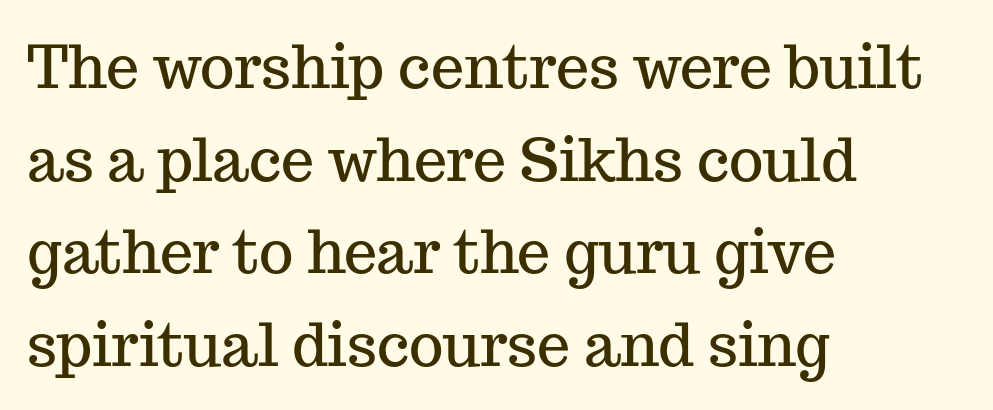
The image shows 59 px serif type, upright; set left-aligned, normal line spacing (1.57x), normal letter spacing, not underlined; medium stroke contrast and a medium x-height.
